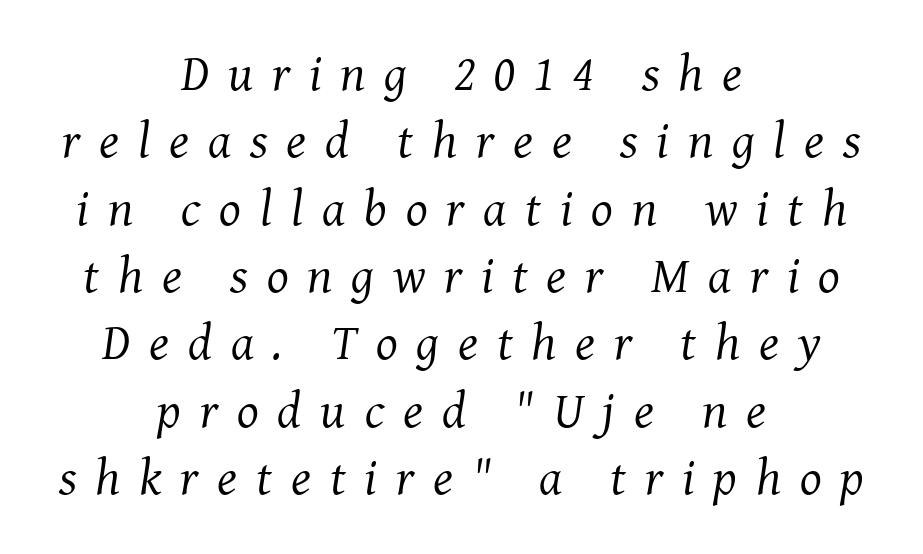
The image shows 51 px regular-weight serif type, italic (leaning right); set centered, normal line spacing (1.32x), unusually wide letter spacing (+0.37 em), not underlined; medium stroke contrast and a medium x-height.
